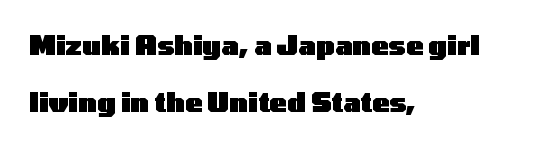
The words here are not underlined. This sample uses plain, unmodified letter spacing. Leading is clearly above the norm, producing a sparse column. Short and long lines alike share a common starting point at left. You'd pick this weight for a headline — it's a proper bold.
